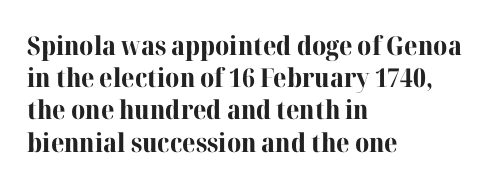
The image shows 26 px bold type, upright; set left-aligned, line spacing 1.24x, normal letter spacing, not underlined.
